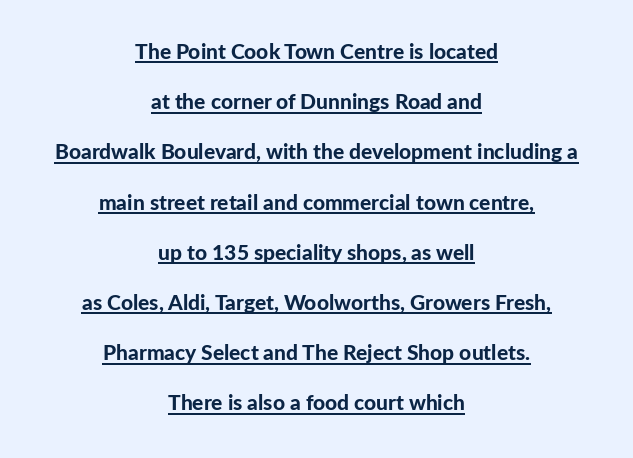
The string is rendered with underlining switched on. The rendering positions every line midway between the sides. Weight check: bold — yes, fully. Upright lettering throughout. Reading down the column, the eye jumps a long way to each next line. You could call the tracking neutral — neither tight nor loose.
